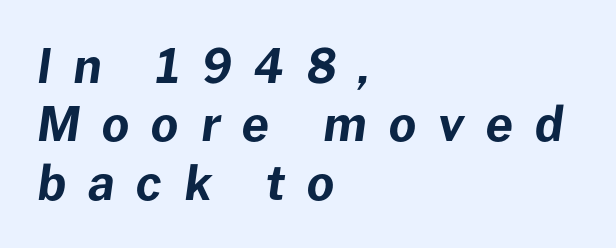
{"italic": "yes", "lean": "right", "slant_degrees": 8, "bold": "yes", "weight": "bold", "width": "normal", "stroke_contrast": "low", "x_height": "medium", "monospaced": "no", "underline": "no", "align": "left", "line_spacing_ratio": 1.24, "letter_spacing": "wide", "letter_spacing_em": 0.47, "glyph_px": 47}
